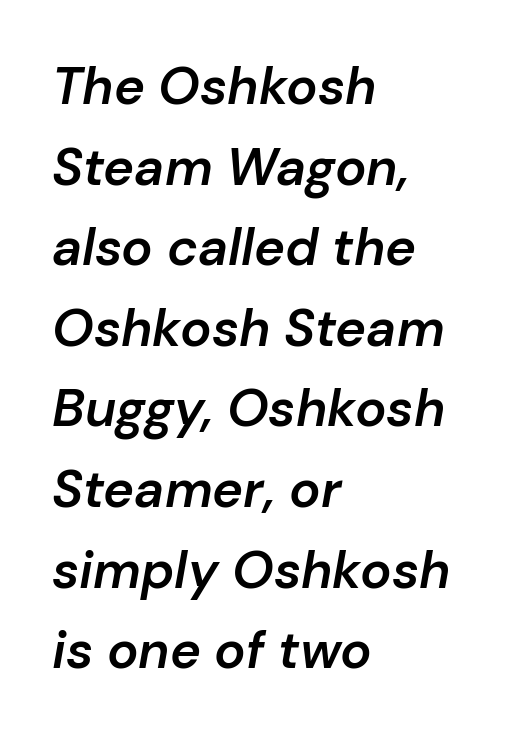
Q: Is the text bold? A: Semi-bold.
Q: Is the text italic (slanted)? A: Yes, it leans right by about 10 degrees.
Q: Is the text underlined? A: No.
Q: How is the paragraph aligned? A: Left-aligned.
Q: Is the spacing between letters normal or unusually wide? A: Normal.
Q: Is the spacing between lines tight, normal or loose? A: Normal.
Q: Width (condensed, normal, or wide)? A: Normal.
Q: Stroke contrast? A: Low.
Q: x-height? A: Medium.
Q: Monospaced? A: No.
